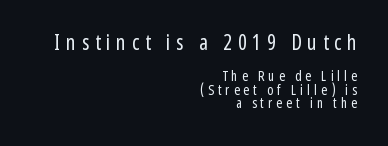
{"italic": "no", "bold": "no", "underline": "no", "align": "right", "line_spacing": "tight", "line_spacing_ratio": 0.97, "letter_spacing": "wide", "letter_spacing_em": 0.28, "larger_block": "first", "size_ratio": 1.5, "glyph_px": 21}
